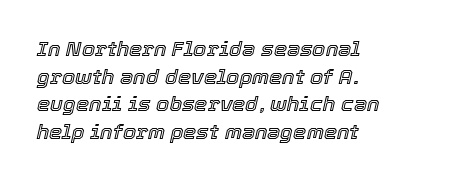
Quick note: interline space is typical. Would a proofreader flag this as italicized? Yes. The space directly below the letters is spotless. This rendering leaves character spacing at its baseline value. Where is the straight margin? On the left.
